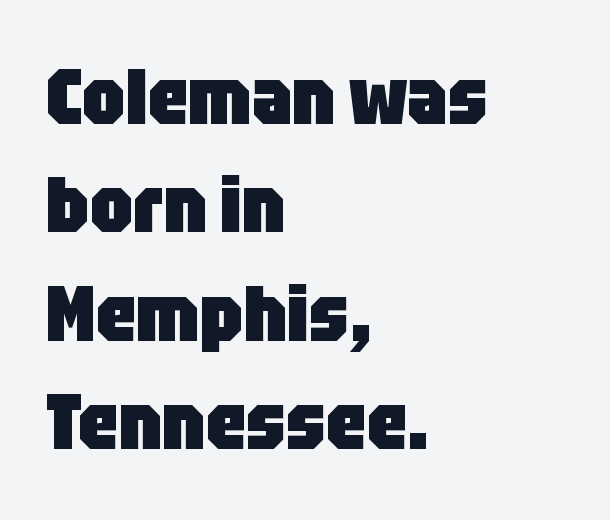
Q: Is the text bold? A: Yes.
Q: Is the text italic (slanted)? A: No, it is upright.
Q: Is the typeface a serif or a sans-serif typeface? A: Sans-serif.
Q: Is the text underlined? A: No.
Q: How is the paragraph aligned? A: Left-aligned.
Q: Is the spacing between letters normal or unusually wide? A: Normal.
Q: Is the spacing between lines tight, normal or loose? A: Normal.
Q: Width (condensed, normal, or wide)? A: Condensed.
Q: Stroke contrast? A: Low.
Q: x-height? A: Large.
Q: Monospaced? A: No.
